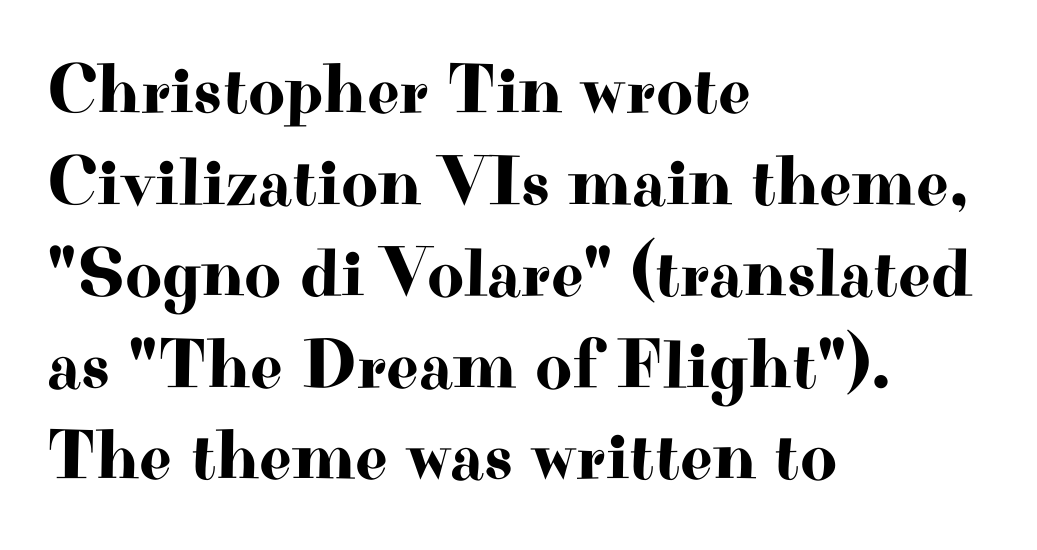
I'd call this a serif setting — the letters wear small feet. The specimen omits any rule beneath the text block's lines. The passage shown is typed in a proportional face where columns would drift. The passage shown stacks its lines at a standard gap. Notice how the passage keeps a crisp vertical edge on the left only. In terms of posture, this sample is upright.
